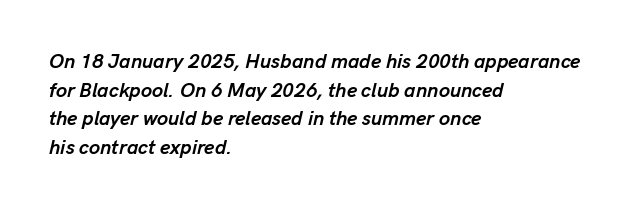
Q: Is the text bold? A: Yes.
Q: Is the text italic (slanted)? A: Yes, it leans right by about 13 degrees.
Q: Is the text underlined? A: No.
Q: How is the paragraph aligned? A: Left-aligned.
Q: Is the spacing between letters normal or unusually wide? A: Normal.
Q: Is the spacing between lines tight, normal or loose? A: Normal.
